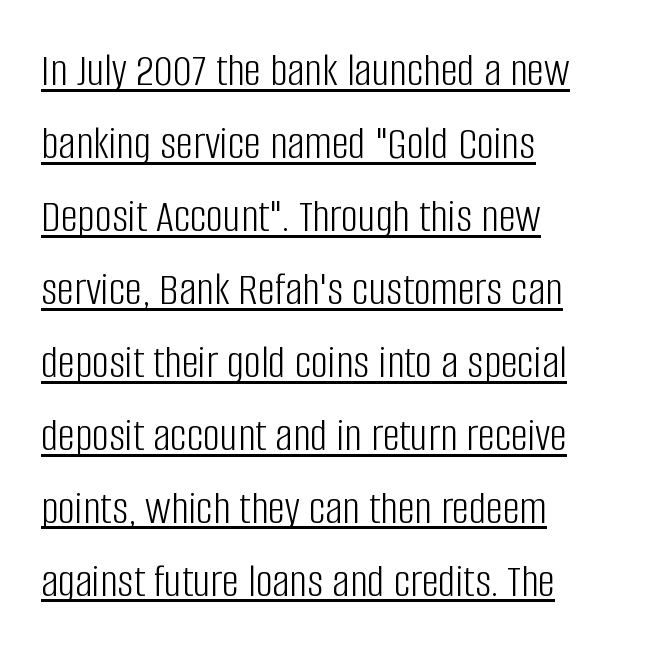
The image shows 48 px light, condensed sans-serif type, upright; set left-aligned, normal line spacing (1.52x), normal letter spacing, underlined; low stroke contrast and a large x-height.
